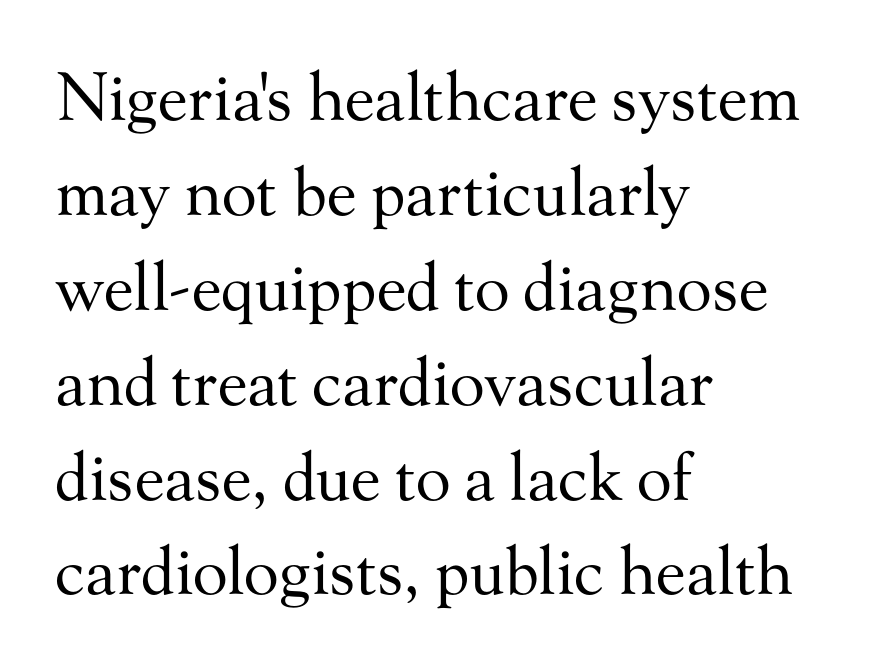
The string is rendered with underlining switched off. Regarding serifs, this sample has them. Visually the block forms a straight wall on the left and a jagged coastline on the right. Leading matches the norm, producing a regular column. The cut favours lightness, reaching ordinary text weight at its darkest.
